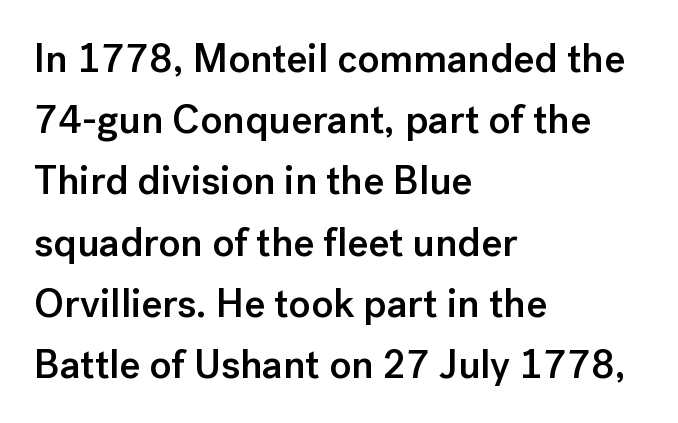
{"serif": "no", "italic": "no", "bold": "semi", "weight": "semibold", "width": "normal", "stroke_contrast": "low", "x_height": "medium", "monospaced": "no", "underline": "no", "align": "left", "line_spacing": "normal", "line_spacing_ratio": 1.53, "letter_spacing": "normal", "letter_spacing_em": 0.0, "glyph_px": 40}
